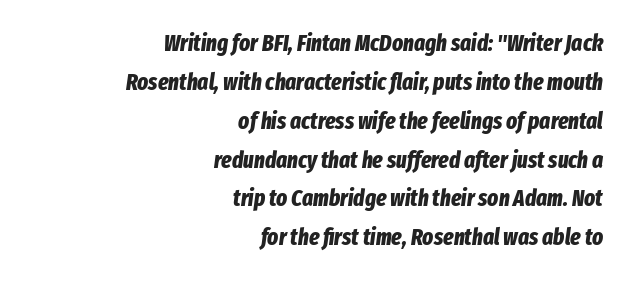
The image shows 23 px bold type, italic (leaning right); set right-aligned, normal line spacing (1.69x), normal letter spacing, not underlined.
